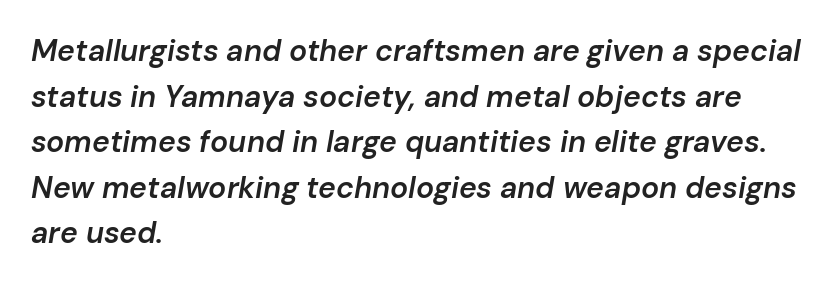
{"italic": "yes", "lean": "right", "slant_degrees": 10, "bold": "semi", "weight": "semibold", "width": "normal", "stroke_contrast": "low", "x_height": "medium", "monospaced": "no", "underline": "no", "align": "left", "line_spacing": "normal", "line_spacing_ratio": 1.52, "letter_spacing": "normal", "letter_spacing_em": 0.0, "glyph_px": 30}
